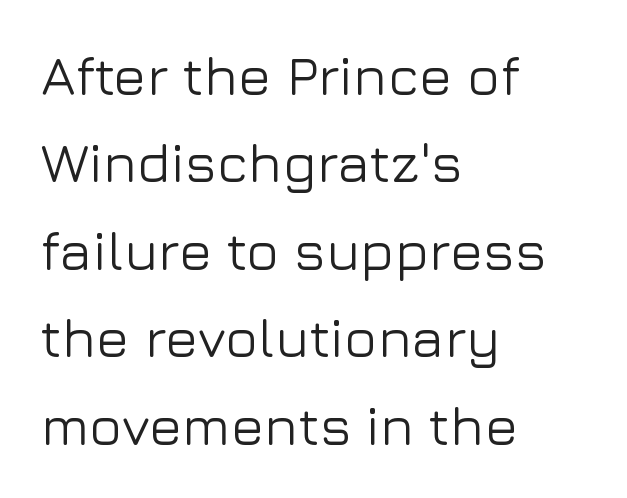
The image shows 55 px sans-serif type, upright; set left-aligned, normal line spacing (1.59x), normal letter spacing, not underlined; low stroke contrast and a medium x-height.
